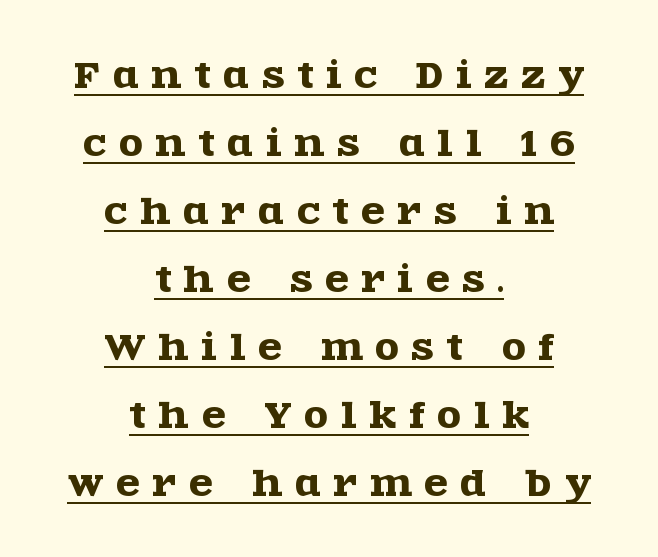
Reading down the block, each line starts at a different indent, mirrored at its end. Caption: expanded tracking, letters set apart. You can tell it's not italic because the verticals are truly vertical. Here the designer chose a conventional face with non-uniform glyph widths. This block would shrink considerably if given ordinary leading; it's expanded now. Little horizontal feet cap the strokes, marking this as serif type.
